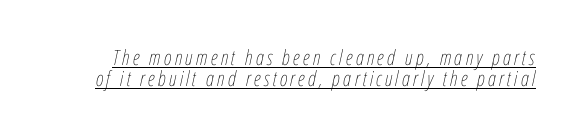
{"italic": "yes", "lean": "right", "slant_degrees": 12, "bold": "no", "underline": "yes", "line_spacing": "tight", "line_spacing_ratio": 1.02, "glyph_px": 21}
